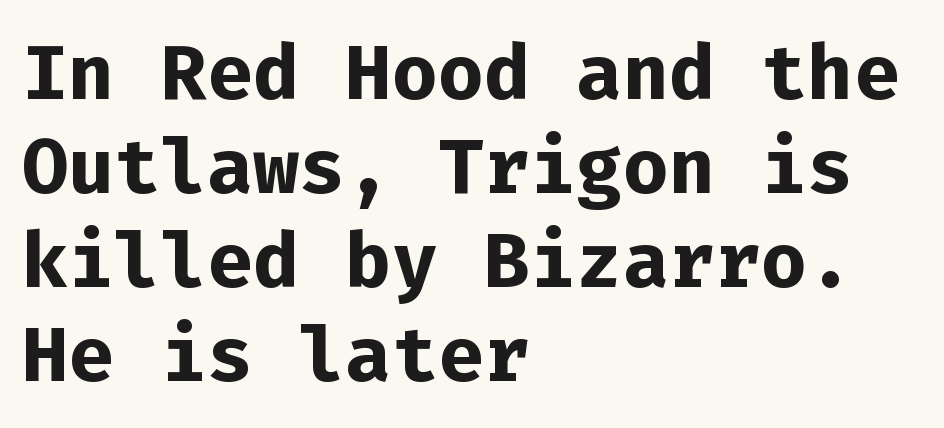
Q: Is the text bold? A: Yes.
Q: Is the text italic (slanted)? A: No, it is upright.
Q: Is the typeface a serif or a sans-serif typeface? A: Sans-serif.
Q: Is the text underlined? A: No.
Q: How is the paragraph aligned? A: Left-aligned.
Q: Is the spacing between letters normal or unusually wide? A: Normal.
Q: Width (condensed, normal, or wide)? A: Normal.
Q: Stroke contrast? A: Low.
Q: x-height? A: Medium.
Q: Monospaced? A: Yes.
